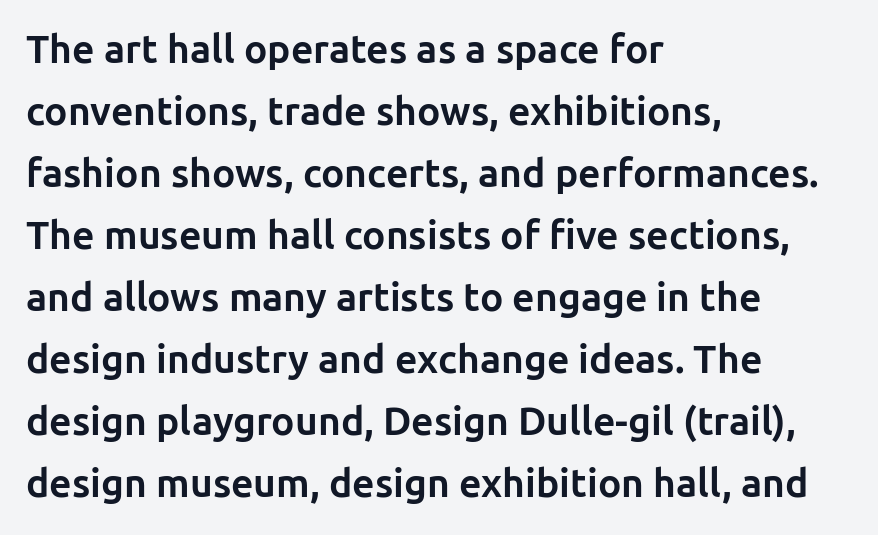
Q: Is the text bold? A: Yes.
Q: Is the text italic (slanted)? A: No, it is upright.
Q: Is the typeface a serif or a sans-serif typeface? A: Sans-serif.
Q: Is the text underlined? A: No.
Q: How is the paragraph aligned? A: Left-aligned.
Q: Is the spacing between letters normal or unusually wide? A: Normal.
Q: Is the spacing between lines tight, normal or loose? A: Normal.
Q: Width (condensed, normal, or wide)? A: Normal.
Q: Stroke contrast? A: Low.
Q: x-height? A: Medium.
Q: Monospaced? A: No.
